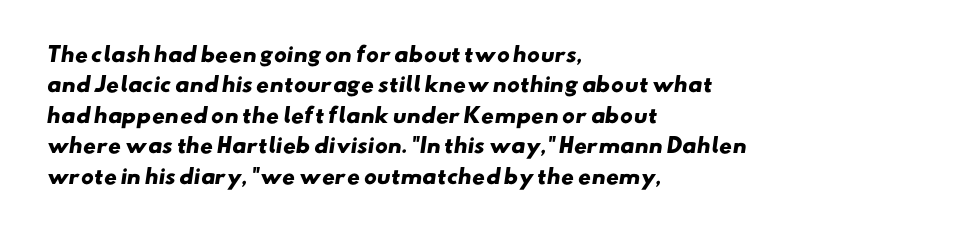
{"bold": "yes", "underline": "no", "align": "left", "line_spacing": "normal", "line_spacing_ratio": 1.52, "letter_spacing": "normal", "letter_spacing_em": 0.0, "glyph_px": 20}
